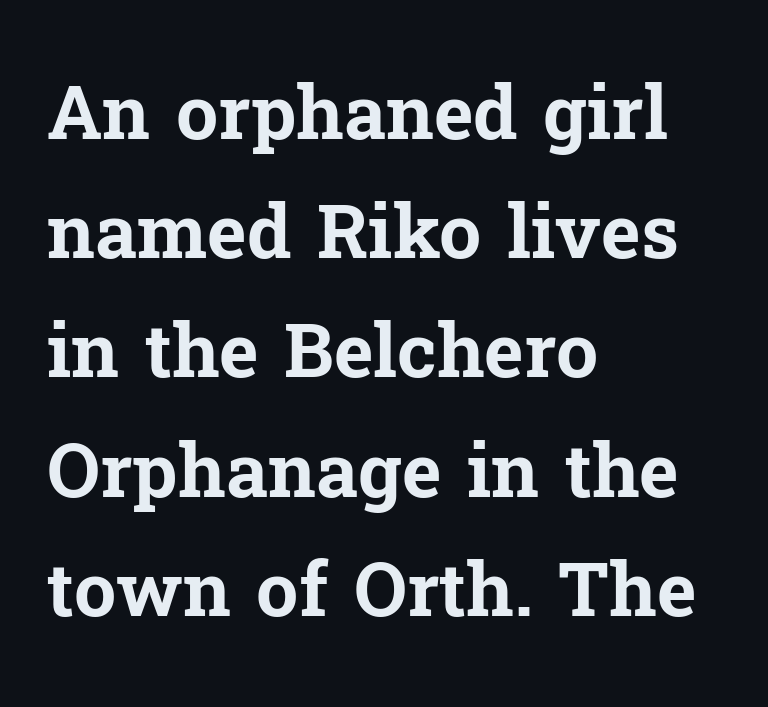
The image shows 75 px bold serif type, upright; set left-aligned, normal line spacing (1.59x), normal letter spacing, not underlined; low stroke contrast and a medium x-height.
